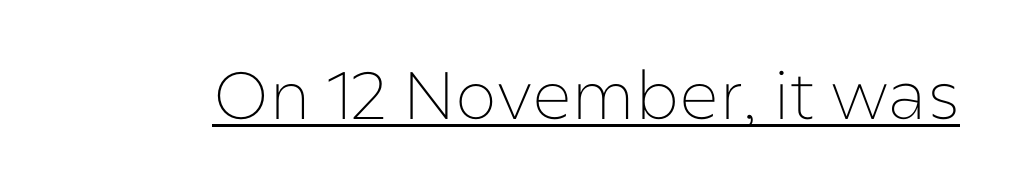
{"serif": "no", "italic": "no", "bold": "no", "weight": "thin", "width": "normal", "stroke_contrast": "low", "x_height": "medium", "monospaced": "no", "underline": "yes", "letter_spacing": "normal", "letter_spacing_em": 0.0, "glyph_px": 67}
